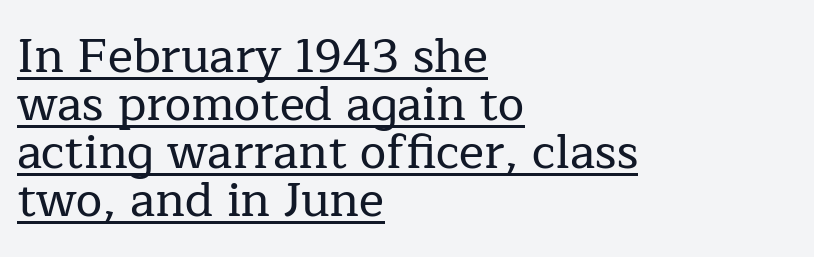
{"serif": "yes", "italic": "no", "width": "normal", "stroke_contrast": "low", "x_height": "medium", "monospaced": "no", "underline": "yes", "align": "left", "line_spacing": "tight", "line_spacing_ratio": 1.02, "letter_spacing": "normal", "letter_spacing_em": 0.0, "glyph_px": 47}
